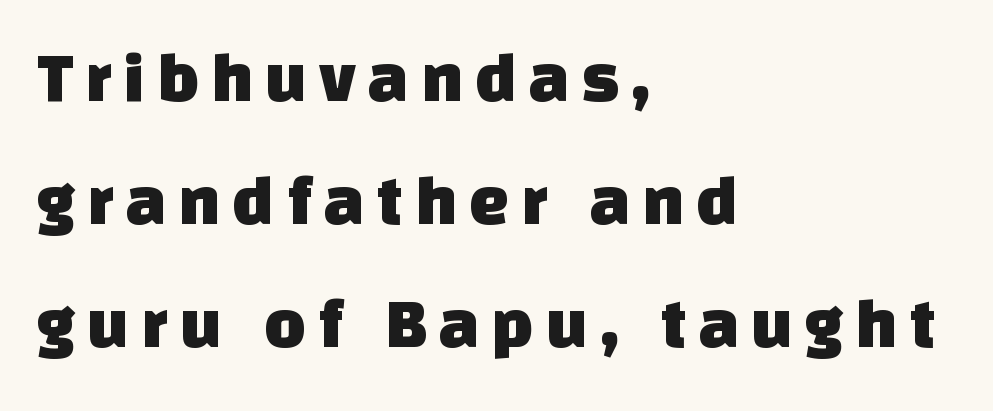
Q: Is the typeface a serif or a sans-serif typeface? A: Sans-serif.
Q: Is the text underlined? A: No.
Q: How is the paragraph aligned? A: Left-aligned.
Q: Width (condensed, normal, or wide)? A: Normal.
Q: Stroke contrast? A: Low.
Q: x-height? A: Large.
Q: Monospaced? A: No.
